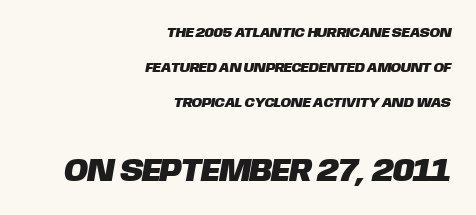
This rendering features lettering with no underline. The characters display no serif detailing; their extremities are plain. Standard letterfit; no display-style spreading of the glyphs. Reading down the block, your eye finds every line finishing at a fixed right position. This block would shrink considerably if given ordinary leading; it's expanded now. Size contrast runs from small at the top to large at the bottom.
